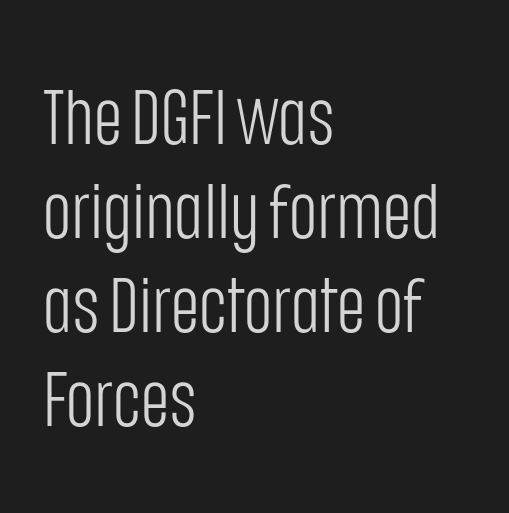
Q: Is the text bold? A: No.
Q: Is the text italic (slanted)? A: No, it is upright.
Q: Is the typeface a serif or a sans-serif typeface? A: Sans-serif.
Q: Is the text underlined? A: No.
Q: How is the paragraph aligned? A: Left-aligned.
Q: Is the spacing between letters normal or unusually wide? A: Normal.
Q: Width (condensed, normal, or wide)? A: Condensed.
Q: Stroke contrast? A: Low.
Q: x-height? A: Large.
Q: Monospaced? A: No.
